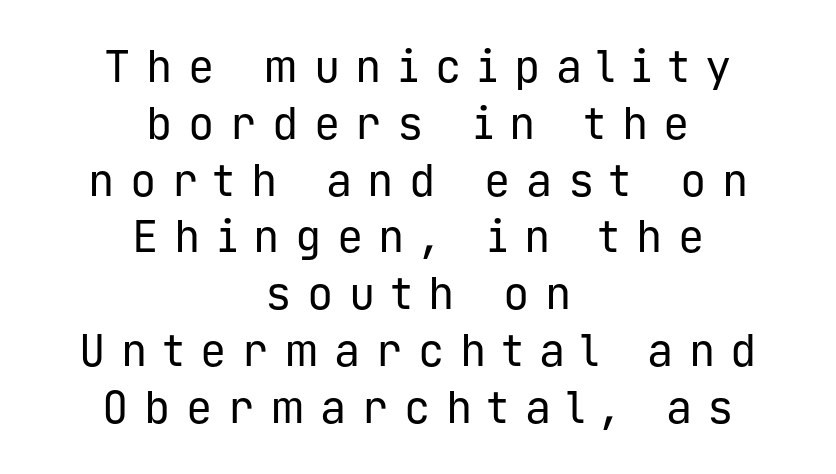
{"serif": "no", "italic": "no", "bold": "no", "weight": "regular", "width": "normal", "stroke_contrast": "low", "x_height": "medium", "monospaced": "yes", "underline": "no", "align": "center", "line_spacing": "normal", "line_spacing_ratio": 1.29, "letter_spacing": "wide", "letter_spacing_em": 0.35, "glyph_px": 44}
